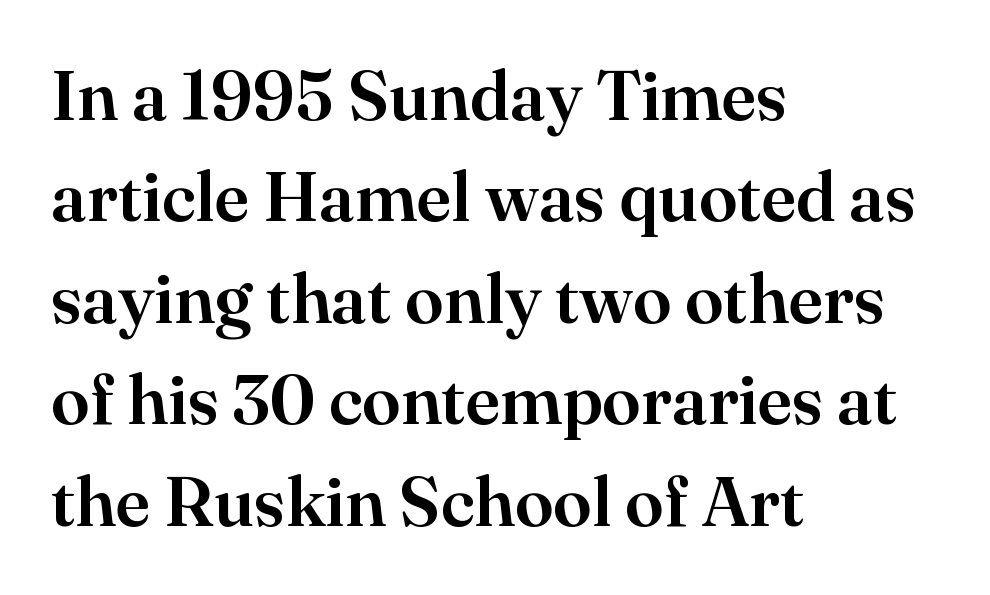
The image shows 70 px serif type, upright; set left-aligned, normal line spacing (1.45x), normal letter spacing, not underlined; high stroke contrast and a small x-height.
